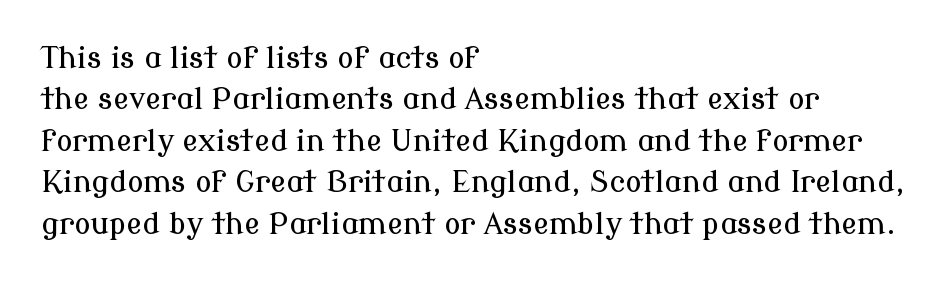
{"serif": "yes", "italic": "no", "width": "normal", "stroke_contrast": "low", "x_height": "medium", "monospaced": "no", "underline": "no", "align": "left", "line_spacing": "normal", "line_spacing_ratio": 1.38, "letter_spacing": "normal", "letter_spacing_em": 0.0, "glyph_px": 30}
